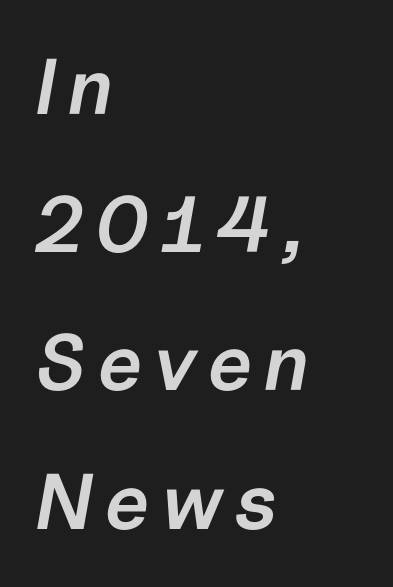
Q: Is the text bold? A: Semi-bold.
Q: Is the text italic (slanted)? A: Yes, it leans right by about 10 degrees.
Q: Is the text underlined? A: No.
Q: How is the paragraph aligned? A: Left-aligned.
Q: Width (condensed, normal, or wide)? A: Normal.
Q: Stroke contrast? A: Low.
Q: x-height? A: Medium.
Q: Monospaced? A: No.
